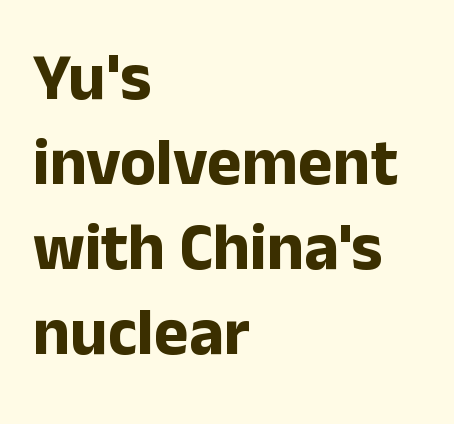
The image shows 66 px bold sans-serif type, upright; set left-aligned, normal line spacing (1.29x), normal letter spacing, not underlined; low stroke contrast and a medium x-height.
